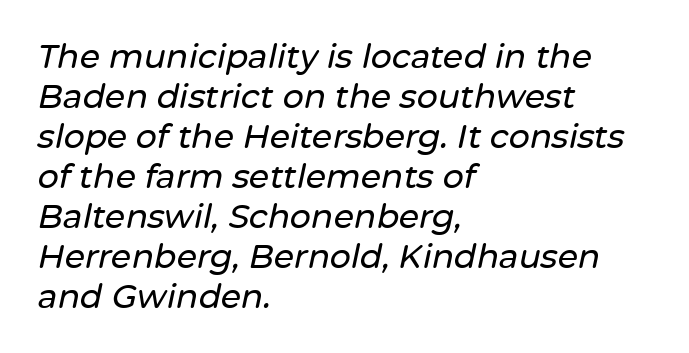
The image shows 33 px text type, italic (leaning right); set left-aligned, line spacing 1.21x, normal letter spacing, not underlined; low stroke contrast and a medium x-height.
